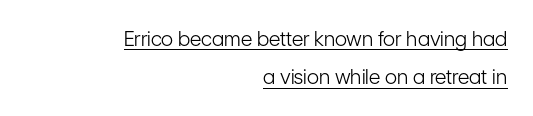
{"italic": "no", "bold": "no", "underline": "yes", "align": "right", "line_spacing": "loose", "line_spacing_ratio": 1.91, "letter_spacing": "normal", "letter_spacing_em": 0.0, "glyph_px": 20}
